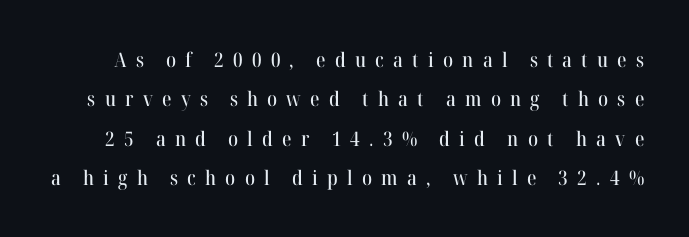
{"italic": "no", "underline": "no", "line_spacing": "loose", "line_spacing_ratio": 1.97, "letter_spacing": "wide", "letter_spacing_em": 0.46, "glyph_px": 20}
